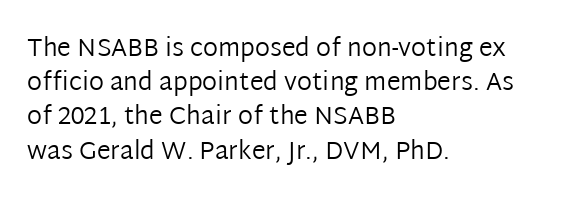
{"italic": "no", "bold": "no", "underline": "no", "align": "left", "line_spacing": "normal", "line_spacing_ratio": 1.37, "letter_spacing": "normal", "letter_spacing_em": 0.0, "glyph_px": 25}
